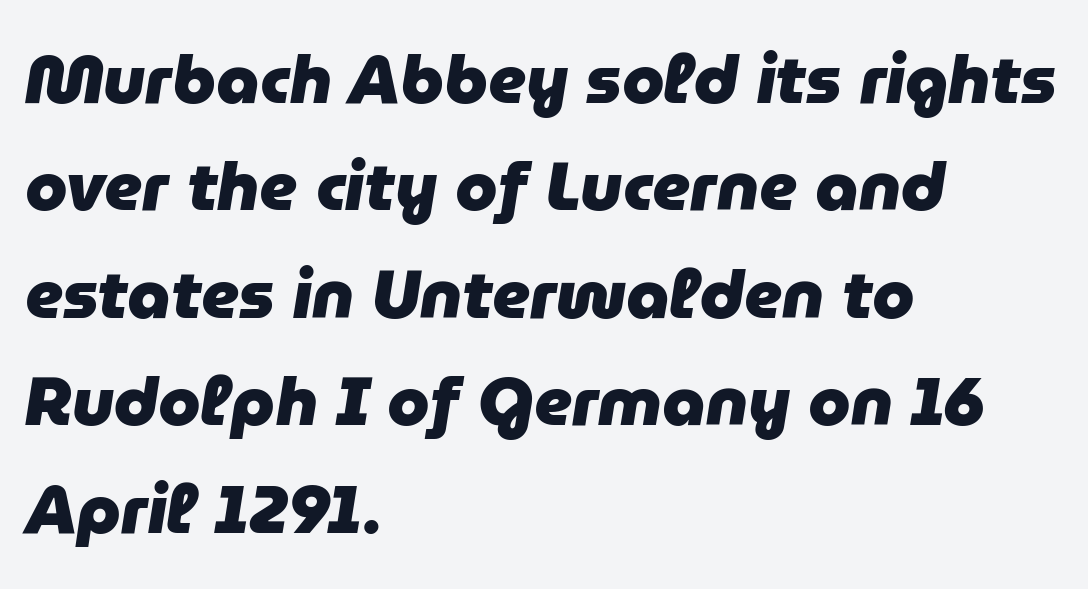
The image shows 68 px heavy type, italic (leaning right); set left-aligned, normal line spacing (1.58x), normal letter spacing, not underlined; low stroke contrast and a medium x-height.
